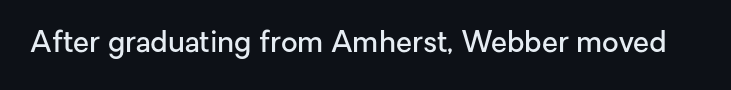
{"serif": "no", "italic": "no", "bold": "semi", "weight": "semibold", "width": "normal", "stroke_contrast": "low", "x_height": "medium", "monospaced": "no", "underline": "no", "letter_spacing": "normal", "letter_spacing_em": 0.0, "glyph_px": 29}
